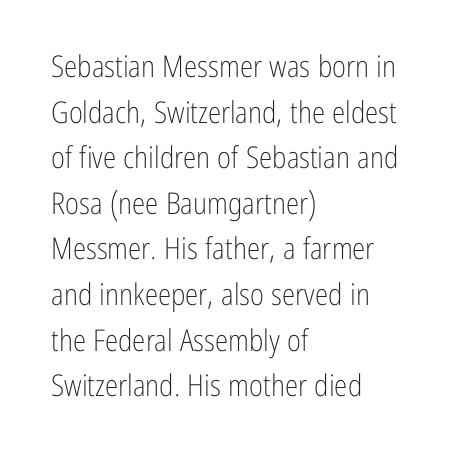
Q: Is the text bold? A: No.
Q: Is the text italic (slanted)? A: No, it is upright.
Q: Is the typeface a serif or a sans-serif typeface? A: Sans-serif.
Q: Is the text underlined? A: No.
Q: How is the paragraph aligned? A: Left-aligned.
Q: Is the spacing between letters normal or unusually wide? A: Normal.
Q: Is the spacing between lines tight, normal or loose? A: Normal.
Q: Width (condensed, normal, or wide)? A: Condensed.
Q: Stroke contrast? A: Low.
Q: x-height? A: Medium.
Q: Monospaced? A: No.
